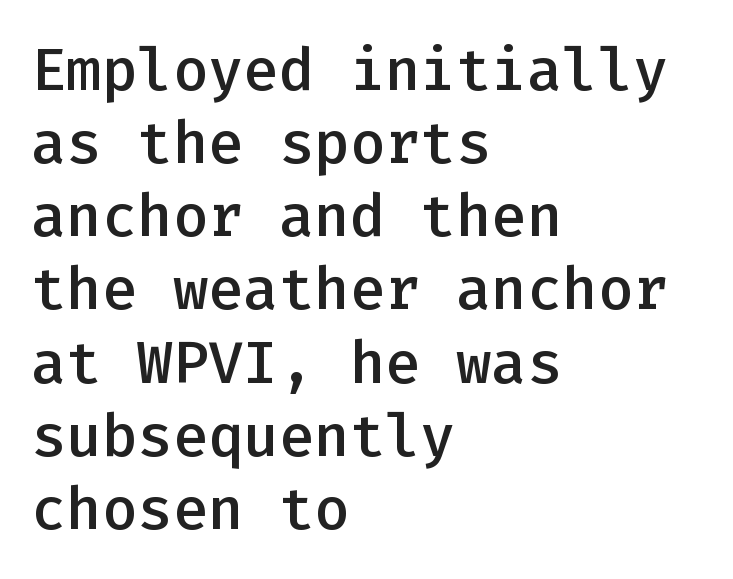
Q: Is the text bold? A: Semi-bold.
Q: Is the text italic (slanted)? A: No, it is upright.
Q: Is the typeface a serif or a sans-serif typeface? A: Sans-serif.
Q: Is the text underlined? A: No.
Q: How is the paragraph aligned? A: Left-aligned.
Q: Is the spacing between letters normal or unusually wide? A: Normal.
Q: Width (condensed, normal, or wide)? A: Normal.
Q: Stroke contrast? A: Low.
Q: x-height? A: Medium.
Q: Monospaced? A: Yes.
